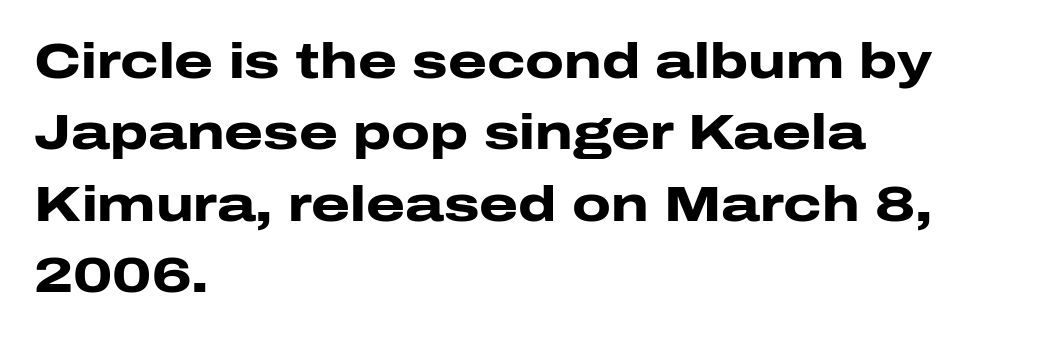
The type sits square on the baseline with zero lean. This sample is left-justified, so line endings fall wherever the words run out. The space directly below the letters is spotless. Default kerning and tracking; the words read as compact shapes. This block has exactly the height ordinary leading produces.
